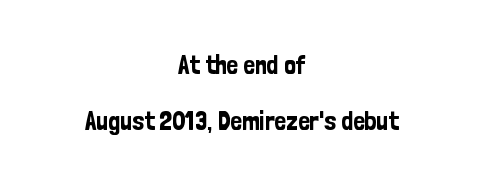
Q: Is the text italic (slanted)? A: No, it is upright.
Q: Is the text underlined? A: No.
Q: How is the paragraph aligned? A: Centered.
Q: Is the spacing between letters normal or unusually wide? A: Normal.
Q: Is the spacing between lines tight, normal or loose? A: Loose.
